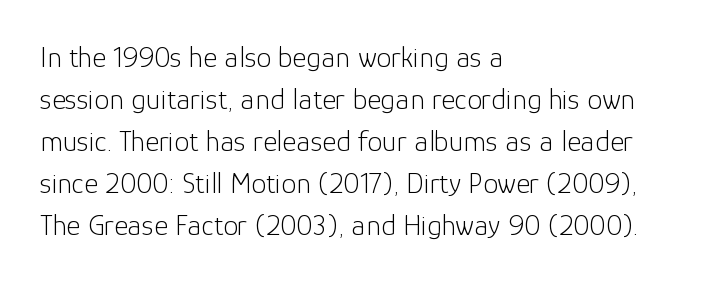
Q: Is the text bold? A: No.
Q: Is the text italic (slanted)? A: No, it is upright.
Q: Is the typeface a serif or a sans-serif typeface? A: Sans-serif.
Q: Is the text underlined? A: No.
Q: How is the paragraph aligned? A: Left-aligned.
Q: Is the spacing between letters normal or unusually wide? A: Normal.
Q: Is the spacing between lines tight, normal or loose? A: Normal.
Q: Width (condensed, normal, or wide)? A: Normal.
Q: Stroke contrast? A: Low.
Q: x-height? A: Medium.
Q: Monospaced? A: No.
